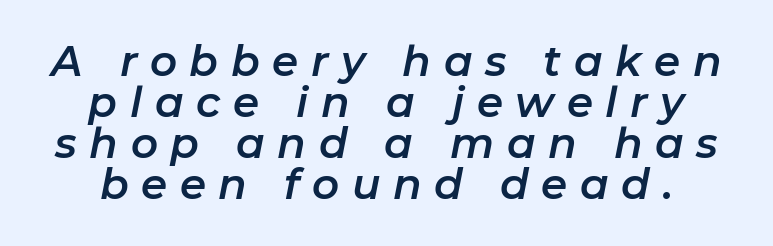
{"italic": "yes", "lean": "right", "slant_degrees": 11, "width": "normal", "stroke_contrast": "low", "x_height": "medium", "monospaced": "no", "underline": "no", "align": "center", "line_spacing": "tight", "line_spacing_ratio": 0.98, "letter_spacing": "wide", "letter_spacing_em": 0.3, "glyph_px": 42}
